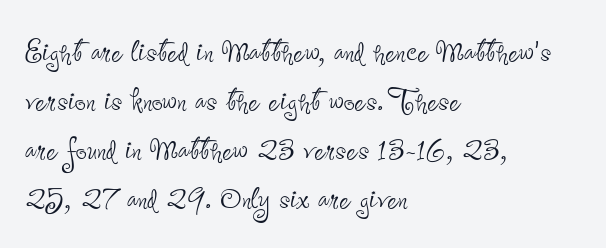
Q: Is the text bold? A: No.
Q: Is the text italic (slanted)? A: Yes.
Q: Is the typeface a serif or a sans-serif typeface? A: Sans-serif.
Q: Is the text underlined? A: No.
Q: How is the paragraph aligned? A: Left-aligned.
Q: Is the spacing between letters normal or unusually wide? A: Normal.
Q: Is the spacing between lines tight, normal or loose? A: Normal.
Q: Width (condensed, normal, or wide)? A: Condensed.
Q: Stroke contrast? A: Low.
Q: x-height? A: Small.
Q: Monospaced? A: No.
